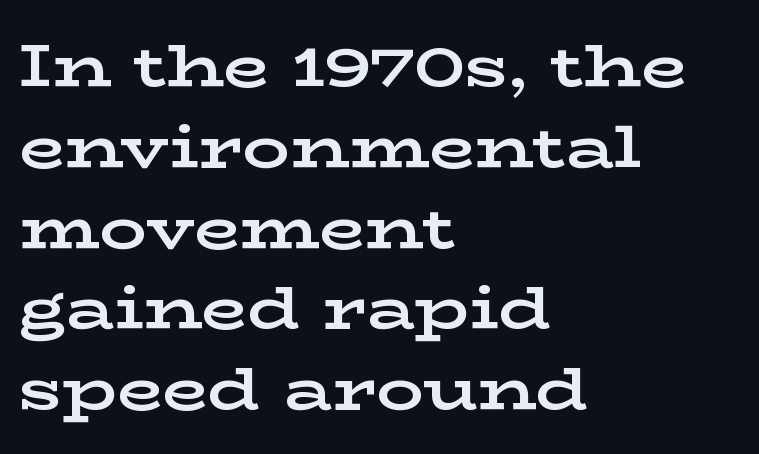
Typographic density is high because the face is bold. Anything drawn beneath the words? Only blank space. Every character sits straight up, as roman type does. A serif font was chosen for this passage. Tracking here is standard; glyphs follow each other at the usual distance.
